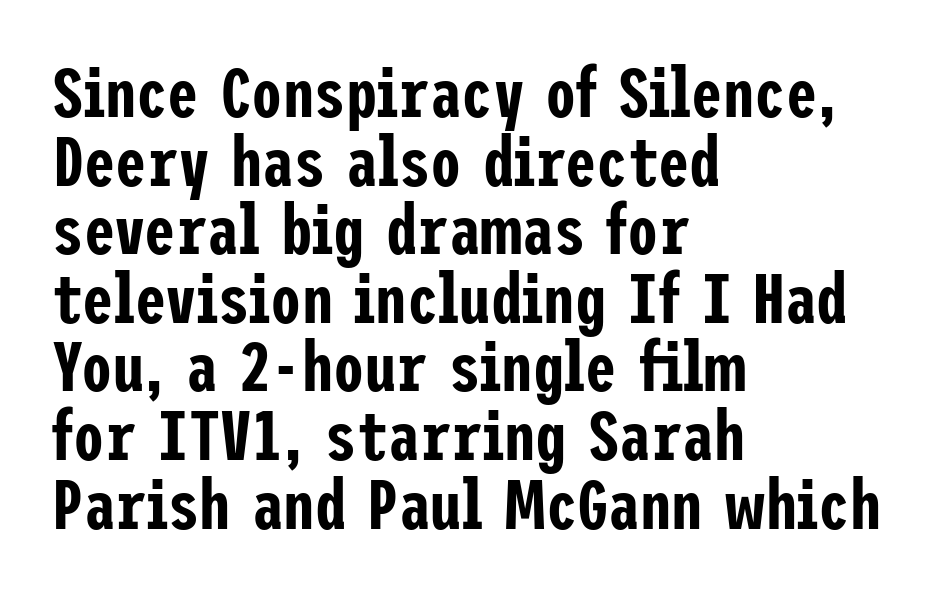
The image shows 70 px condensed sans-serif type, upright; set left-aligned, tight line spacing (0.98x), normal letter spacing, not underlined; low stroke contrast and a medium x-height.
